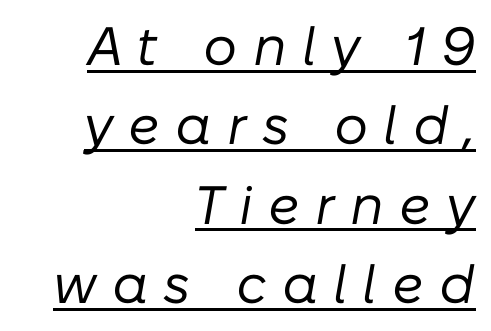
Q: Is the text bold? A: No.
Q: Is the text italic (slanted)? A: Yes, it leans right by about 10 degrees.
Q: Is the text underlined? A: Yes.
Q: How is the paragraph aligned? A: Right-aligned.
Q: Is the spacing between letters normal or unusually wide? A: Unusually wide.
Q: Is the spacing between lines tight, normal or loose? A: Normal.
Q: Width (condensed, normal, or wide)? A: Normal.
Q: Stroke contrast? A: Low.
Q: x-height? A: Medium.
Q: Monospaced? A: No.
